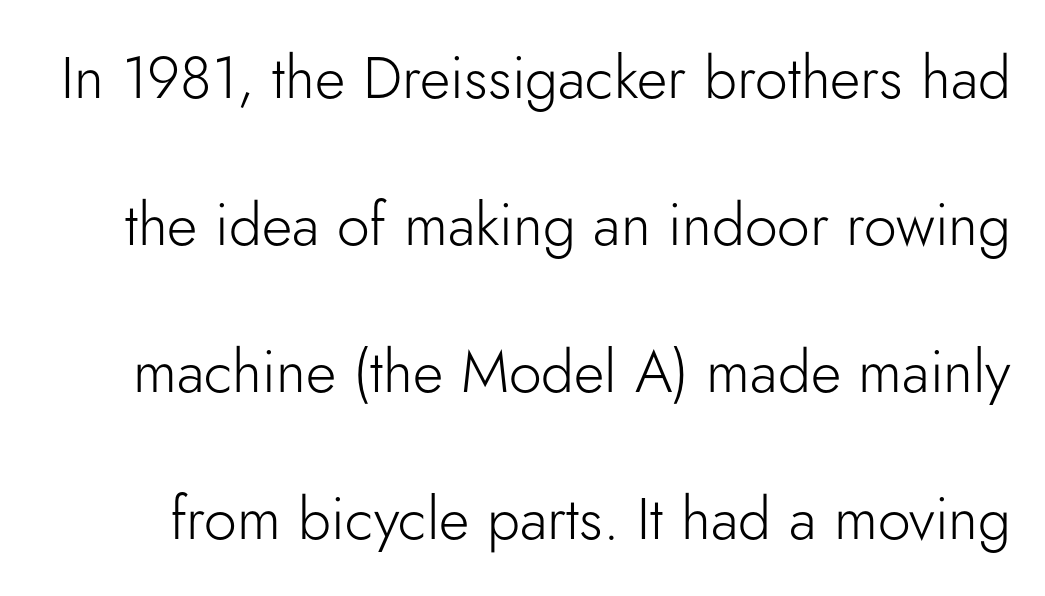
Q: Is the text bold? A: No.
Q: Is the text italic (slanted)? A: No, it is upright.
Q: Is the typeface a serif or a sans-serif typeface? A: Sans-serif.
Q: Is the text underlined? A: No.
Q: Is the spacing between letters normal or unusually wide? A: Normal.
Q: Is the spacing between lines tight, normal or loose? A: Loose.
Q: Width (condensed, normal, or wide)? A: Normal.
Q: Stroke contrast? A: Low.
Q: x-height? A: Small.
Q: Monospaced? A: No.
